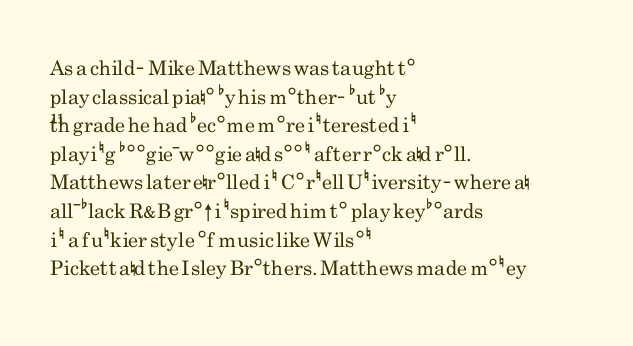
The image shows 20 px text type, upright; set left-aligned, normal line spacing (1.43x), normal letter spacing, not underlined.
